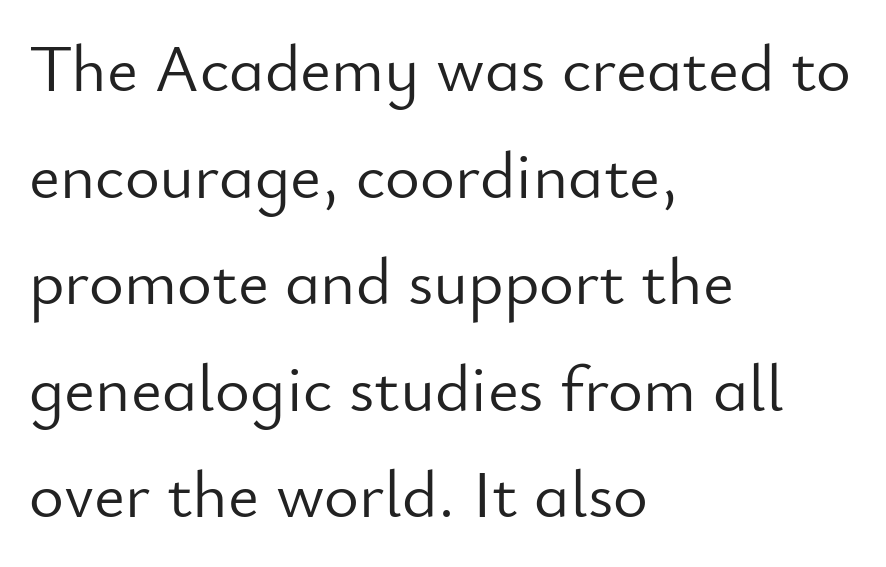
Short and long lines alike share a common starting point at left. Letterform terminals end flat and unadorned throughout the passage. The gaps between neighbouring characters are ordinary and unremarkable. You can tell it's not italic because the verticals are truly vertical.
